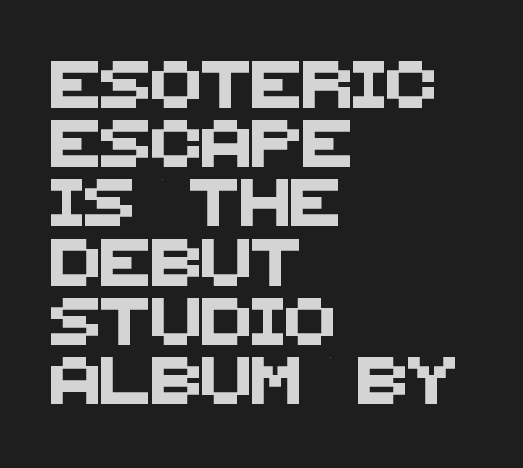
Q: Is the typeface a serif or a sans-serif typeface? A: Sans-serif.
Q: Is the text underlined? A: No.
Q: How is the paragraph aligned? A: Left-aligned.
Q: Is the spacing between letters normal or unusually wide? A: Normal.
Q: Is the spacing between lines tight, normal or loose? A: Normal.
Q: Width (condensed, normal, or wide)? A: Normal.
Q: Stroke contrast? A: Medium.
Q: x-height? A: Large.
Q: Monospaced? A: No.
